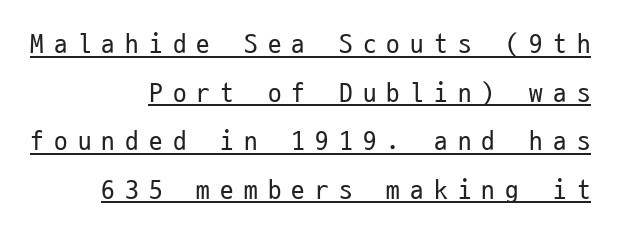
Q: Is the text bold? A: No.
Q: Is the text italic (slanted)? A: No, it is upright.
Q: Is the text underlined? A: Yes.
Q: How is the paragraph aligned? A: Right-aligned.
Q: Is the spacing between letters normal or unusually wide? A: Unusually wide.
